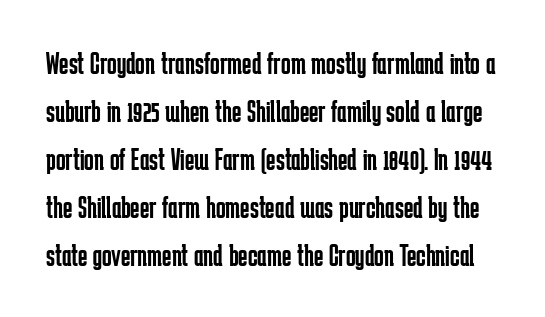
{"serif": "no", "italic": "no", "bold": "no", "weight": "regular", "width": "condensed", "stroke_contrast": "low", "x_height": "medium", "monospaced": "no", "underline": "no", "line_spacing": "normal", "line_spacing_ratio": 1.5, "letter_spacing": "normal", "letter_spacing_em": 0.0, "glyph_px": 32}
